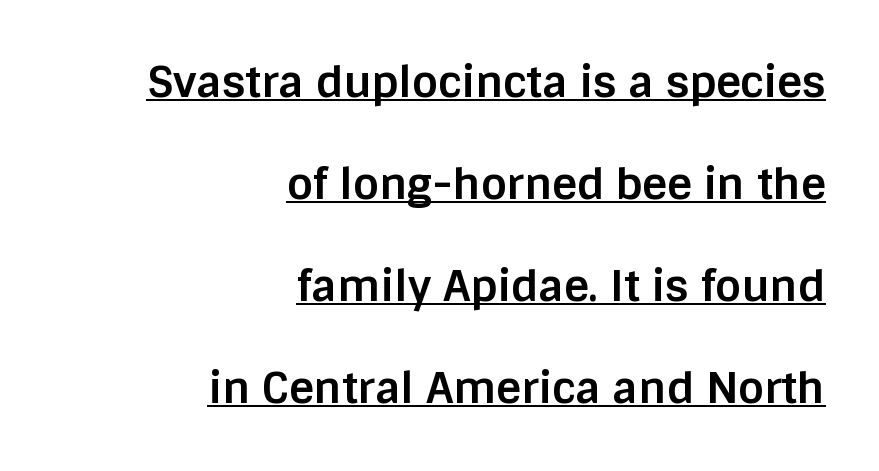
{"serif": "no", "italic": "no", "bold": "yes", "weight": "bold", "width": "normal", "stroke_contrast": "low", "x_height": "large", "monospaced": "no", "underline": "yes", "align": "right", "line_spacing": "loose", "line_spacing_ratio": 2.37, "letter_spacing": "normal", "letter_spacing_em": 0.0, "glyph_px": 43}
